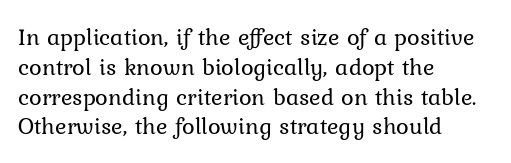
If you drew a line through each stem, it would be perfectly vertical. Tracking value appears to be zero — textbook default spacing. The rag falls on the right side of this text block. The face looks like a standard text weight, possibly lighter. The string is rendered with underlining switched off.
